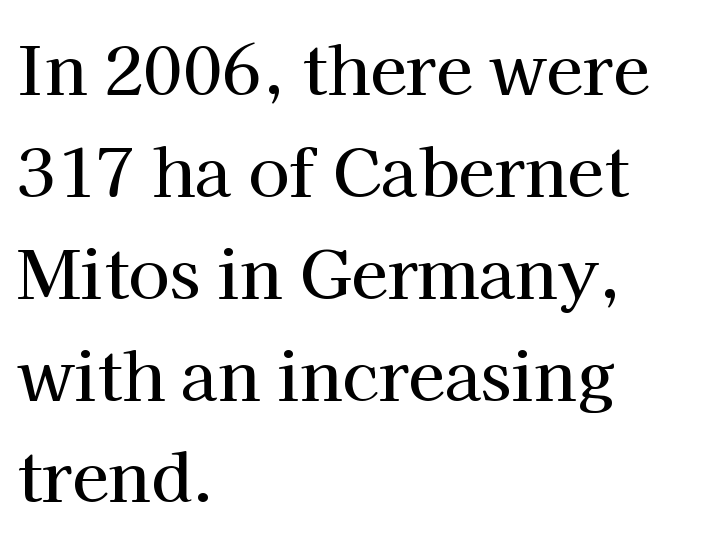
Reading down the block, your eye returns to a fixed left position each line. Evenly set lines give the paragraph a standard silhouette. In terms of posture, this sample is upright. Tracking here is standard; glyphs follow each other at the usual distance. You could not count columns in this text — the font is proportionally spaced.
